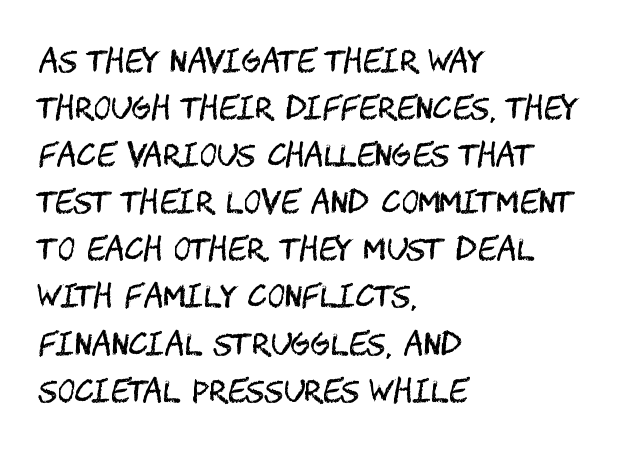
{"serif": "no", "italic": "no", "bold": "no", "weight": "regular", "width": "condensed", "stroke_contrast": "medium", "x_height": "large", "underline": "no", "align": "left", "line_spacing": "normal", "line_spacing_ratio": 1.57, "letter_spacing": "normal", "letter_spacing_em": 0.0, "glyph_px": 30}
